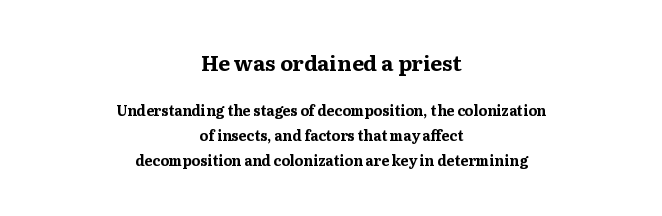
The image shows 21 px bold type, upright; set centered, line spacing 1.77x, normal letter spacing, not underlined; the first (top) block is 1.5x larger.
